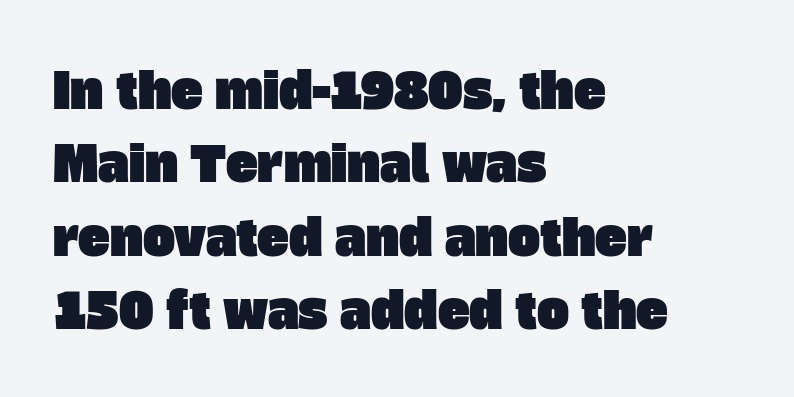
The glyphs in this specimen are sans serif. Where is the straight margin? On the left. Spacing verdict: proportional, widths tailored to each character. The face used here is rendered with its standard letterfit. Rows of type keep a routine distance in the vertical direction. Anything drawn beneath the words? Only blank space.
